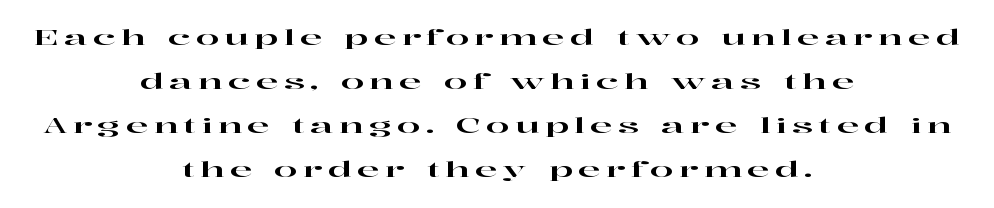
Q: Is the text italic (slanted)? A: No, it is upright.
Q: Is the text underlined? A: No.
Q: How is the paragraph aligned? A: Centered.
Q: Is the spacing between letters normal or unusually wide? A: Unusually wide.
Q: Is the spacing between lines tight, normal or loose? A: Loose.
